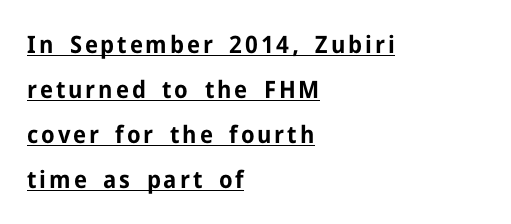
The paragraph shown leans on its left margin. Every letter is thick-stroked: bold, no question. Looks like someone drew a line under every word here. Ascenders rise straight up at ninety degrees.
